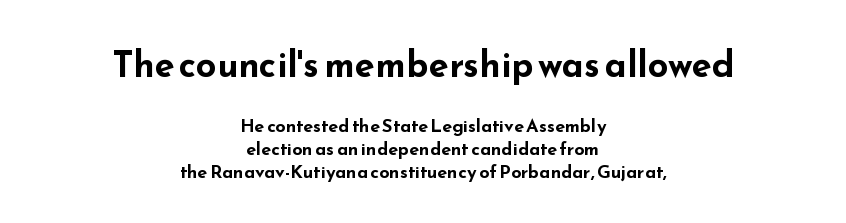
Q: Is the text bold? A: Yes.
Q: Is the text italic (slanted)? A: No, it is upright.
Q: Is the typeface a serif or a sans-serif typeface? A: Sans-serif.
Q: Is the text underlined? A: No.
Q: How is the paragraph aligned? A: Centered.
Q: Is the spacing between letters normal or unusually wide? A: Normal.
Q: Is the spacing between lines tight, normal or loose? A: Normal.
Q: Which block of text is set in a larger size, the first (top) or the second (bottom)? A: The first (top) one.
Q: Width (condensed, normal, or wide)? A: Wide.
Q: Stroke contrast? A: Low.
Q: x-height? A: Small.
Q: Monospaced? A: No.
